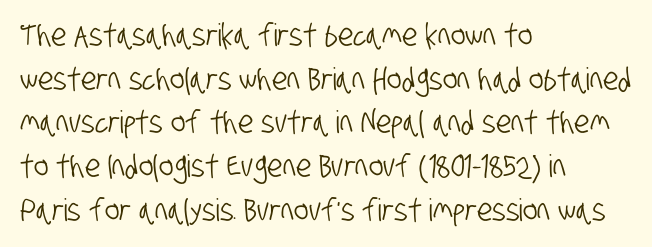
Typeset ragged right — the left edge is the straight one. Leading: standard. Standard letterfit; no display-style spreading of the glyphs. Looks like regular typesetting: each glyph gets only the width it needs. Is this a sans? Yes — the strokes have no serifs.
